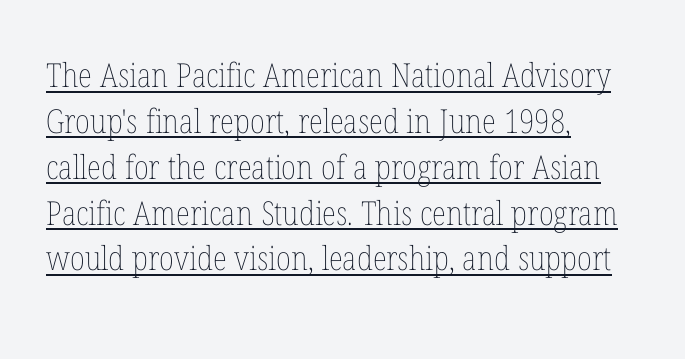
{"italic": "no", "bold": "no", "weight": "thin", "width": "condensed", "stroke_contrast": "low", "x_height": "medium", "monospaced": "no", "underline": "yes", "align": "left", "line_spacing": "normal", "line_spacing_ratio": 1.39, "letter_spacing": "normal", "letter_spacing_em": 0.0, "glyph_px": 33}
